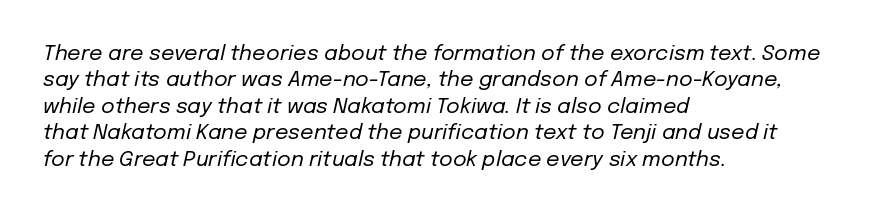
Q: Is the text bold? A: No.
Q: Is the text italic (slanted)? A: Yes, it leans right by about 12 degrees.
Q: Is the text underlined? A: No.
Q: How is the paragraph aligned? A: Left-aligned.
Q: Is the spacing between letters normal or unusually wide? A: Normal.
Q: Is the spacing between lines tight, normal or loose? A: Normal.
